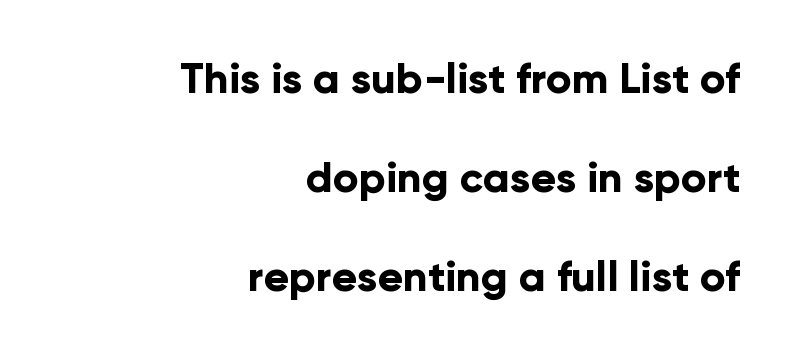
{"serif": "no", "italic": "no", "bold": "yes", "weight": "bold", "width": "normal", "stroke_contrast": "low", "x_height": "medium", "monospaced": "no", "underline": "no", "align": "right", "line_spacing": "loose", "line_spacing_ratio": 2.36, "letter_spacing": "normal", "letter_spacing_em": 0.0, "glyph_px": 42}
